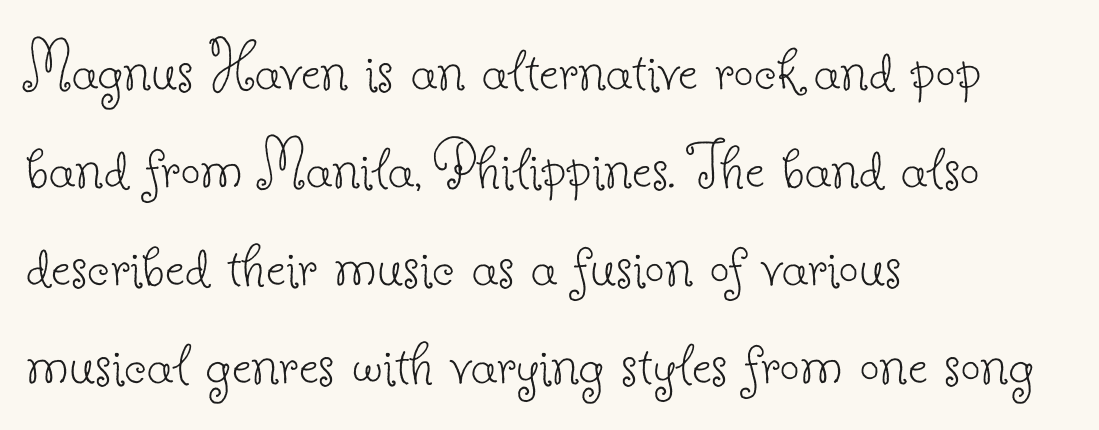
Each stroke keeps to a modest, everyday thickness or less. Character widths vary here, with narrow letters taking less room than wide ones. Beneath every word, the page is bare. No italicization has been applied; the sample stays upright. The passage shown stacks its lines at a standard gap. Observe the ordinary spacing: letters are neighbours, not strangers.
